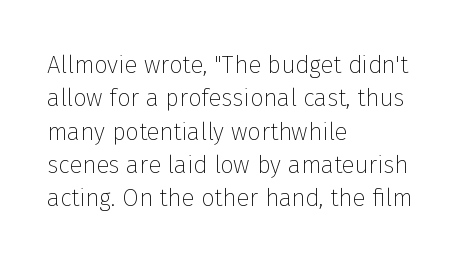
The image shows 24 px text type, upright; set left-aligned, normal line spacing (1.39x), normal letter spacing, not underlined.
